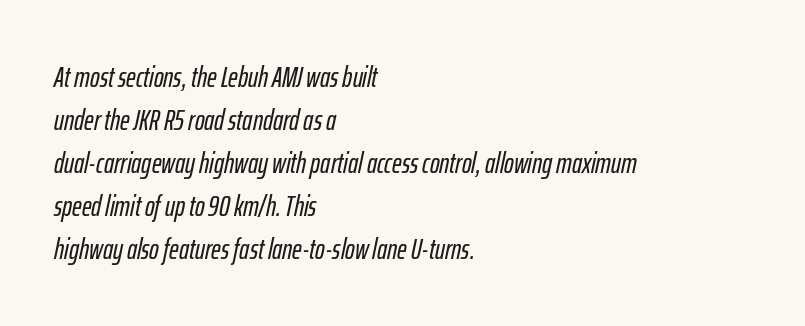
{"italic": "yes", "lean": "right", "slant_degrees": 12, "width": "condensed", "stroke_contrast": "low", "x_height": "medium", "monospaced": "no", "underline": "no", "align": "left", "line_spacing": "normal", "line_spacing_ratio": 1.48, "letter_spacing": "normal", "letter_spacing_em": 0.0, "glyph_px": 29}
